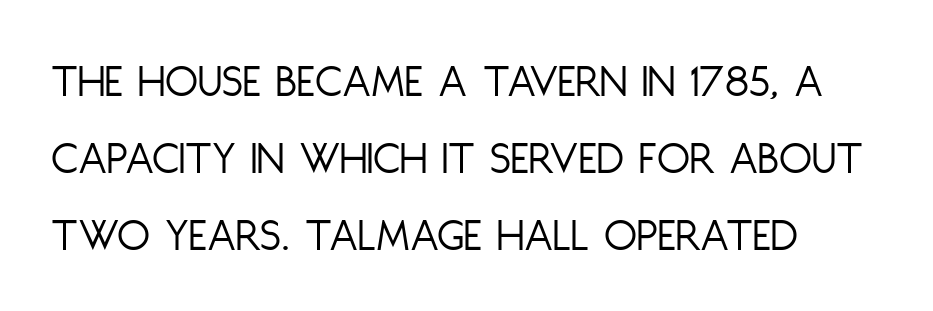
Q: Is the text bold? A: No.
Q: Is the text italic (slanted)? A: No, it is upright.
Q: Is the typeface a serif or a sans-serif typeface? A: Sans-serif.
Q: Is the text underlined? A: No.
Q: How is the paragraph aligned? A: Left-aligned.
Q: Is the spacing between letters normal or unusually wide? A: Normal.
Q: Is the spacing between lines tight, normal or loose? A: Normal.
Q: Width (condensed, normal, or wide)? A: Condensed.
Q: Stroke contrast? A: Low.
Q: x-height? A: Large.
Q: Monospaced? A: No.
